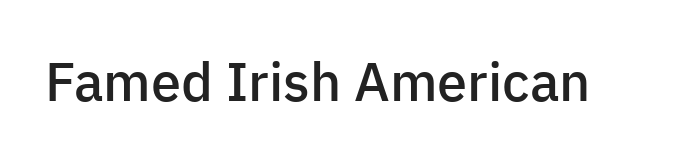
Proportional: the letters do not fall into vertical columns. How heavy is the stroke? Medium-heavy — a semibold, shy of bold. Are there feet on the stems? There aren't — it's a sans. The lettering holds an erect, upright posture throughout. Standard letterfit; no display-style spreading of the glyphs.
